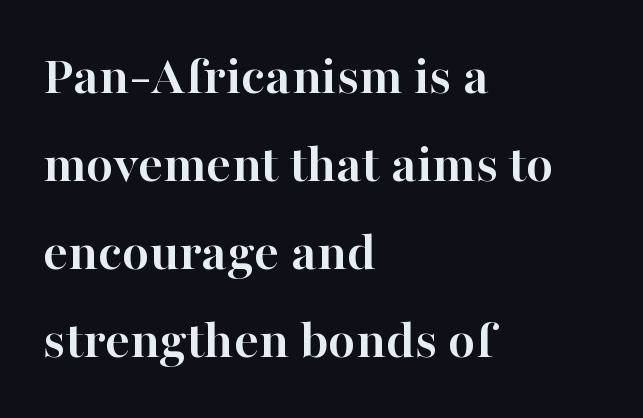
{"serif": "yes", "italic": "no", "bold": "yes", "weight": "semibold", "width": "normal", "stroke_contrast": "high", "x_height": "medium", "monospaced": "no", "underline": "no", "align": "left", "line_spacing": "normal", "line_spacing_ratio": 1.57, "letter_spacing": "normal", "letter_spacing_em": 0.0, "glyph_px": 56}
